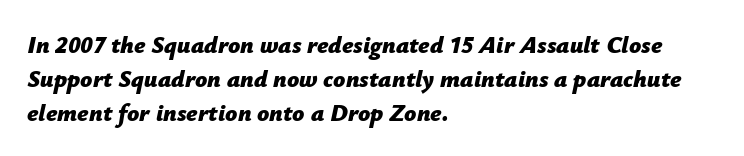
The passage is arranged the way most books set body copy — flush left. Compared with typical paragraphs, the rows here are spaced about the same. The foot of each line stays bare and open. Its strokes are broad and dark, the hallmark of bold type.
